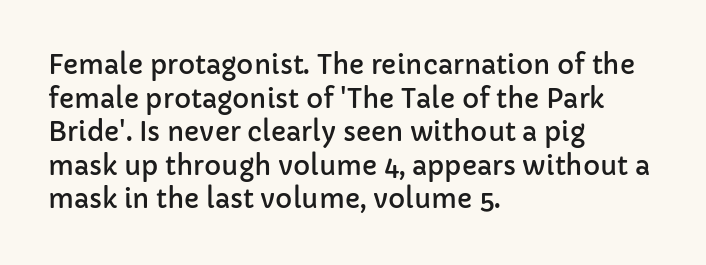
Q: Is the text italic (slanted)? A: No, it is upright.
Q: Is the text underlined? A: No.
Q: How is the paragraph aligned? A: Left-aligned.
Q: Is the spacing between letters normal or unusually wide? A: Normal.
Q: Is the spacing between lines tight, normal or loose? A: Normal.
